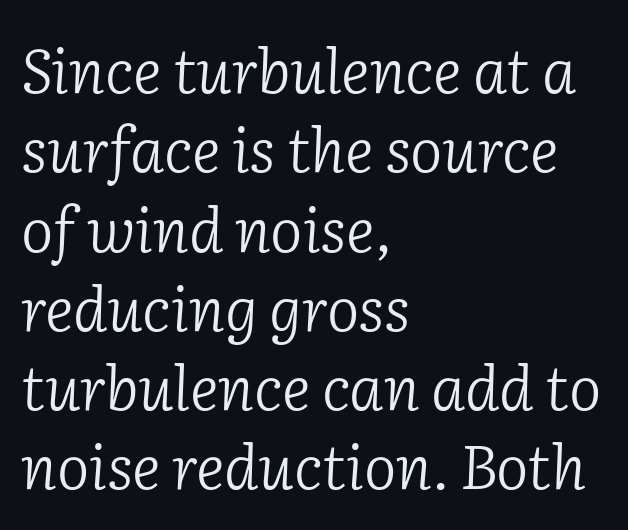
{"serif": "yes", "italic": "yes", "lean": "right", "slant_degrees": 2, "bold": "no", "weight": "light", "width": "normal", "stroke_contrast": "low", "x_height": "medium", "monospaced": "no", "underline": "no", "align": "left", "line_spacing": "normal", "line_spacing_ratio": 1.3, "letter_spacing": "normal", "letter_spacing_em": 0.0, "glyph_px": 61}
